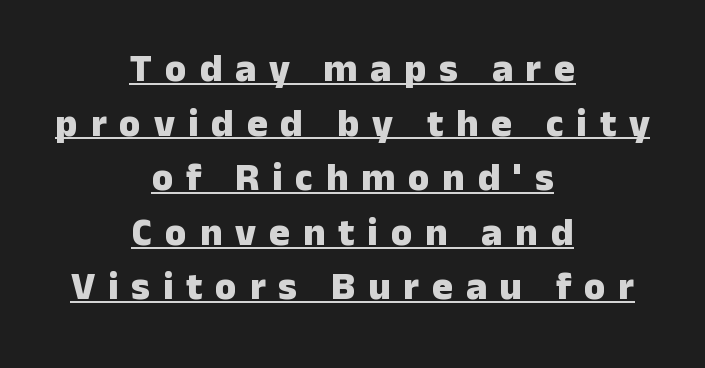
The image shows 39 px heavy sans-serif type, upright; set centered, normal line spacing (1.4x), unusually wide letter spacing (+0.33 em), underlined; low stroke contrast and a medium x-height.
